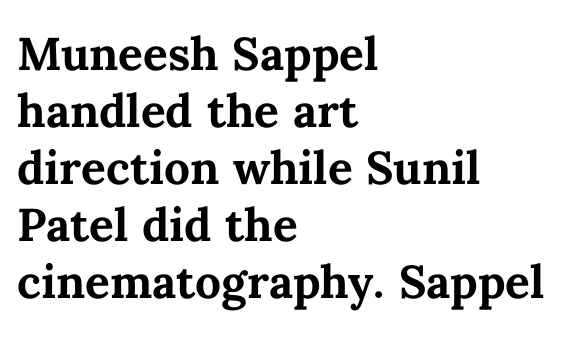
The image shows 46 px bold type, upright; set left-aligned, line spacing 1.24x, normal letter spacing, not underlined; medium stroke contrast and a medium x-height.
